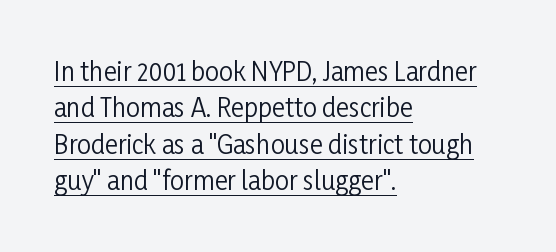
The image shows 25 px text type, upright; set left-aligned, normal line spacing (1.46x), normal letter spacing, underlined.
